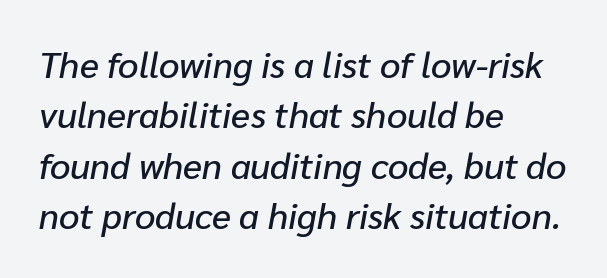
The paragraph has a hard left edge and a soft right edge. Each row of text sits above clean, open space. Normally led — the rows are evenly, conventionally spaced. The passage shown is typed in a proportional face where columns would drift. Default kerning and tracking; the words read as compact shapes. When letters slant like this, we call the style italic.
